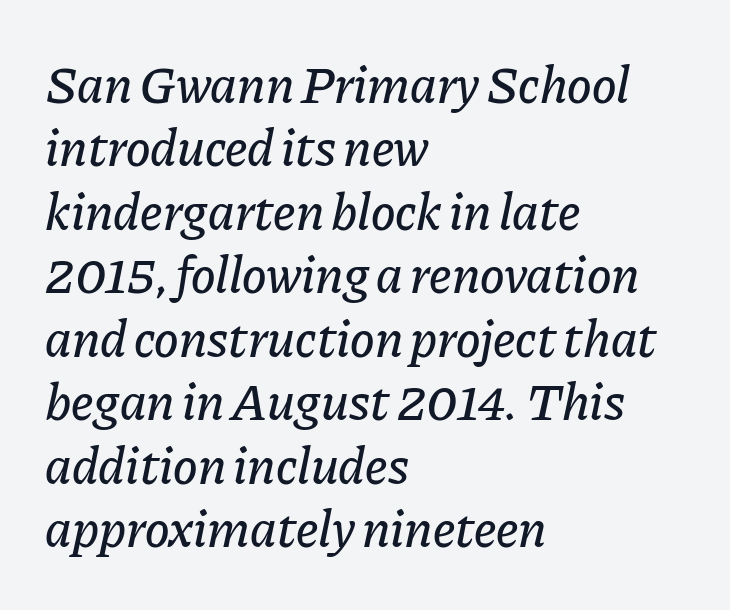
{"italic": "yes", "lean": "right", "slant_degrees": 11, "width": "normal", "stroke_contrast": "low", "x_height": "medium", "monospaced": "no", "underline": "no", "align": "left", "line_spacing_ratio": 1.22, "letter_spacing": "normal", "letter_spacing_em": 0.0, "glyph_px": 52}
